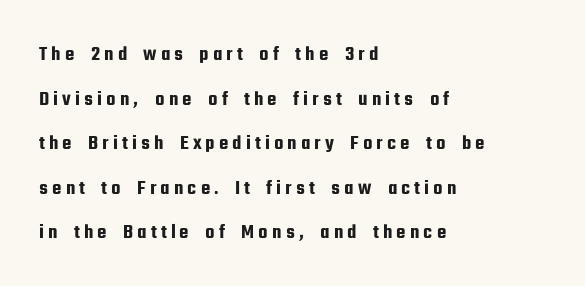
{"italic": "no", "underline": "no", "align": "left", "line_spacing": "loose", "line_spacing_ratio": 2.12, "glyph_px": 21}
